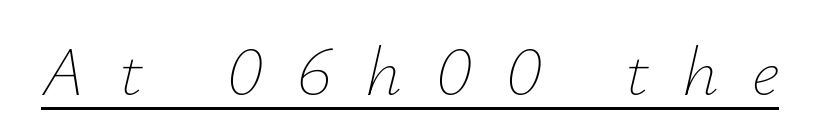
The image shows 71 px thin type, italic (leaning right); set unusually wide letter spacing (+0.47 em), underlined; low stroke contrast and a small x-height.
